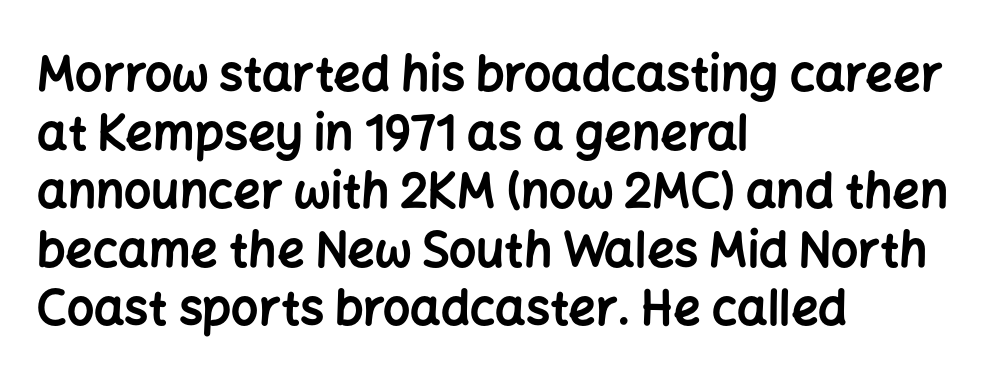
Q: Is the text bold? A: Yes.
Q: Is the text italic (slanted)? A: No, it is upright.
Q: Is the typeface a serif or a sans-serif typeface? A: Sans-serif.
Q: Is the text underlined? A: No.
Q: How is the paragraph aligned? A: Left-aligned.
Q: Is the spacing between letters normal or unusually wide? A: Normal.
Q: Width (condensed, normal, or wide)? A: Normal.
Q: Stroke contrast? A: Low.
Q: x-height? A: Medium.
Q: Monospaced? A: No.
